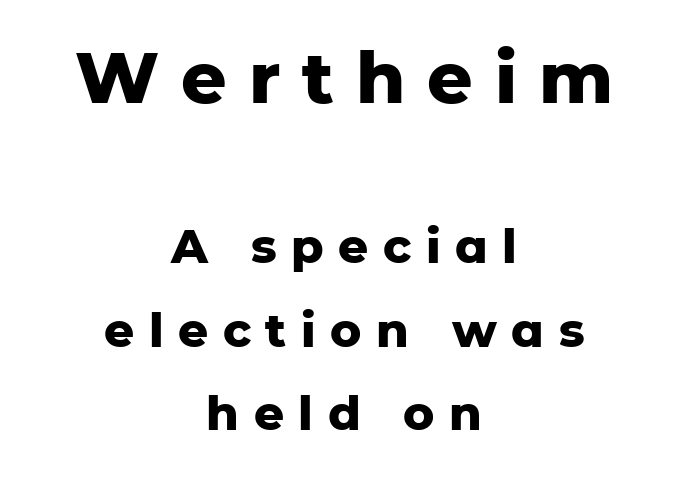
The image shows 71 px heavy sans-serif type, upright; set centered, line spacing 1.78x, unusually wide letter spacing (+0.31 em), not underlined; the first (top) block is 1.51x larger; low stroke contrast and a medium x-height.
